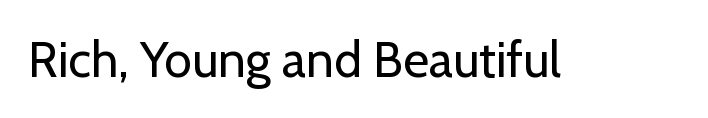
Regarding serifs, this sample does without them. Varying glyph widths throughout — classic text-font behaviour. Vertical stems look standard width or narrower in stroke. This rendering leaves character spacing at its baseline value. This is roman type, the default non-slanted kind.
